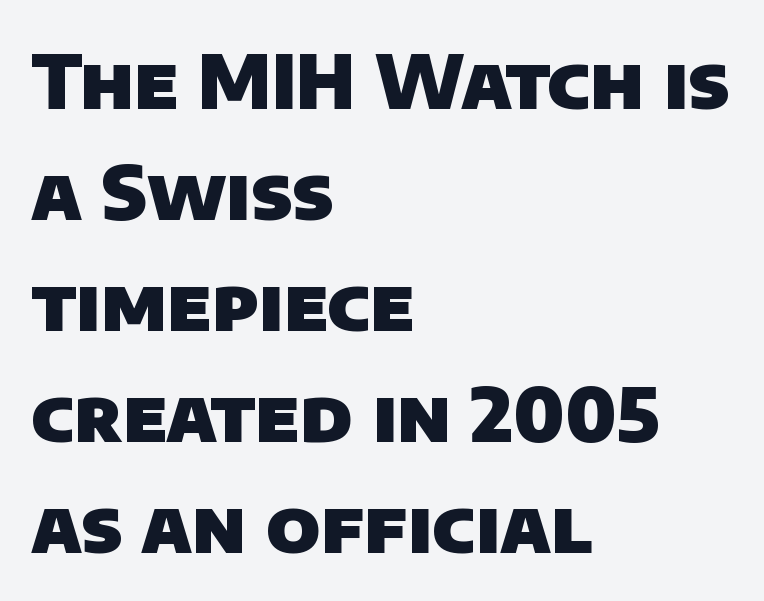
The image shows 75 px heavy sans-serif type; set left-aligned, normal line spacing (1.48x), normal letter spacing, not underlined; low stroke contrast and a large x-height.
